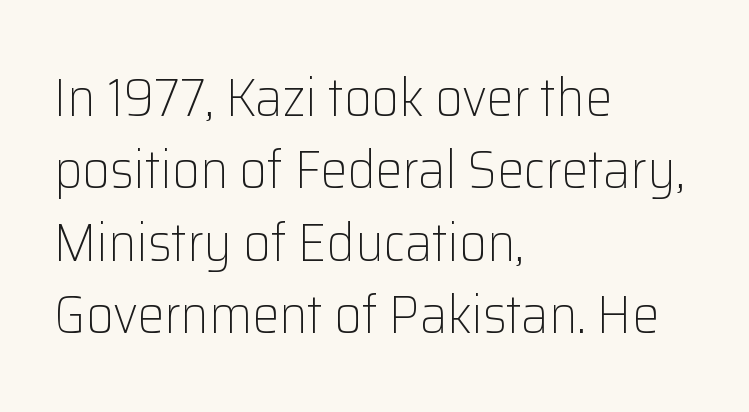
The image shows 54 px light sans-serif type, upright; set left-aligned, normal line spacing (1.34x), normal letter spacing, not underlined; low stroke contrast and a medium x-height.
